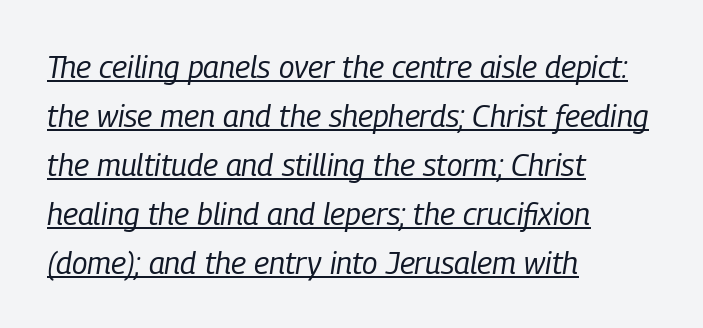
The typesetting does not lean heavy: it is not bold. Spacing verdict: proportional, widths tailored to each character. This sample uses plain, unmodified letter spacing. The rendering uses the underline text-decoration. This sample is left-justified, so line endings fall wherever the words run out.
